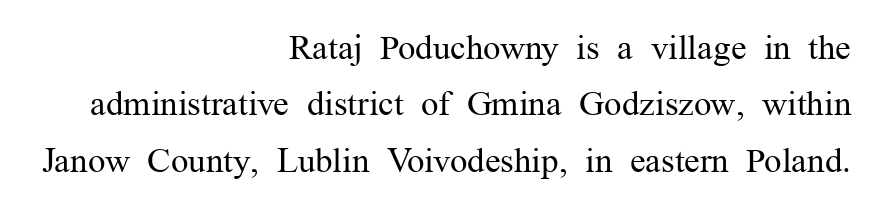
The image shows 35 px regular-weight serif type, upright; set right-aligned, normal line spacing (1.61x), normal letter spacing, not underlined; medium stroke contrast and a medium x-height.
